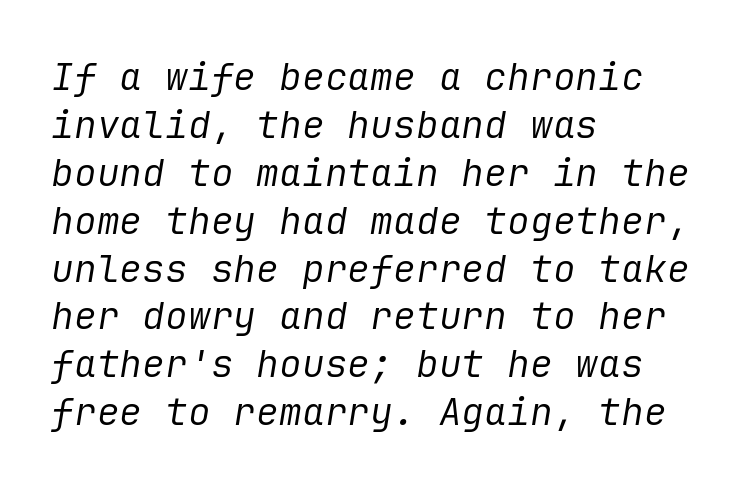
{"italic": "yes", "lean": "right", "slant_degrees": 9, "bold": "no", "weight": "regular", "width": "normal", "stroke_contrast": "low", "x_height": "medium", "underline": "no", "align": "left", "line_spacing": "normal", "line_spacing_ratio": 1.26, "letter_spacing": "normal", "letter_spacing_em": 0.0, "glyph_px": 38}
